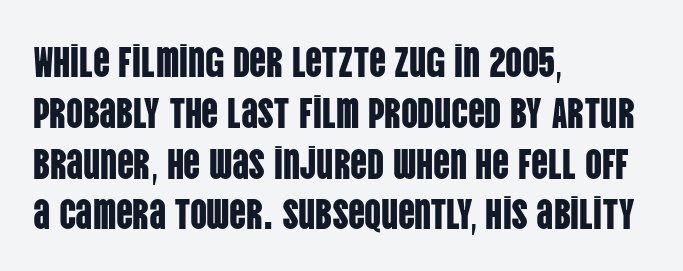
Type without underlining. A roman cut, with each character standing at attention. A typesetter would label this face a sans. Here the designer chose a conventional face with non-uniform glyph widths.
